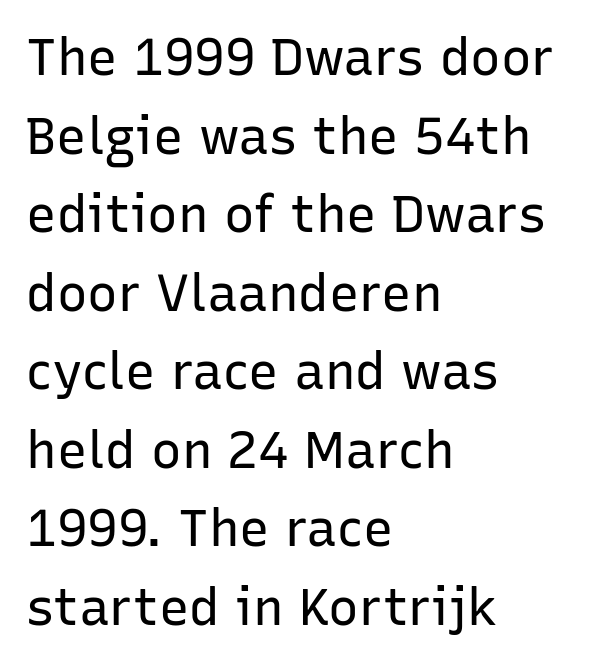
The image shows 51 px regular-weight sans-serif type, upright; set left-aligned, normal line spacing (1.54x), normal letter spacing, not underlined; low stroke contrast and a medium x-height.
